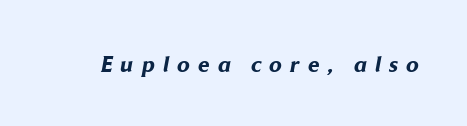
The image shows 23 px bold type; set unusually wide letter spacing (+0.36 em), not underlined.
